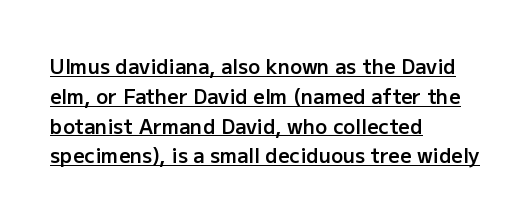
The image shows 20 px text type, upright; set left-aligned, normal line spacing (1.49x), normal letter spacing, underlined.
